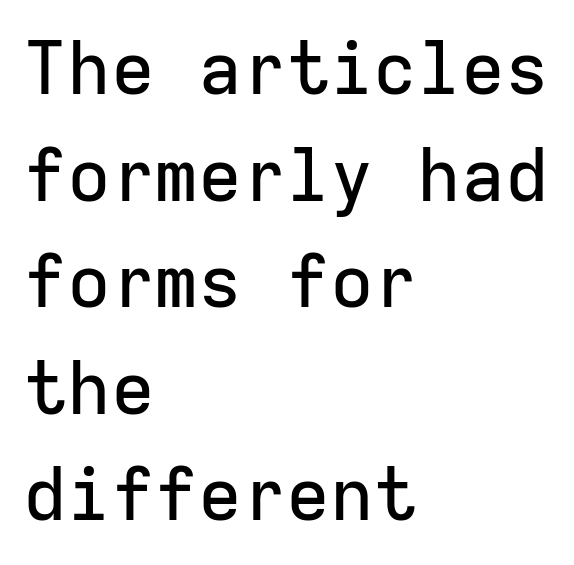
Check the space under the baseline: it is left empty. The passage shown is typed in a monospace face where columns stay perfectly aligned. The letters stand straight up with perfectly vertical stems. One-word summary of the alignment: left.
